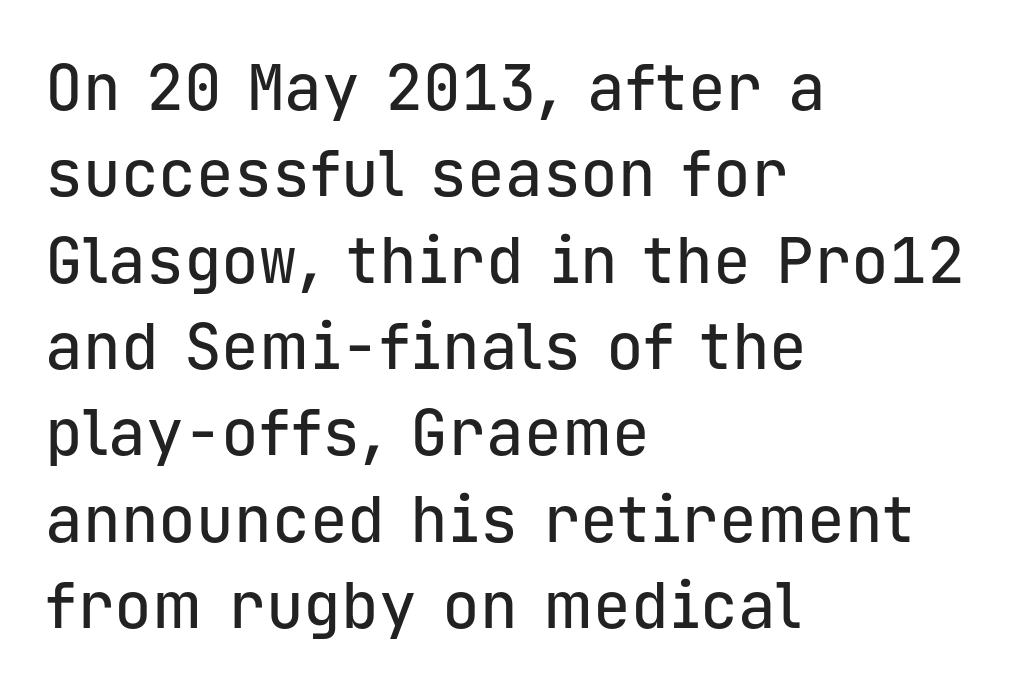
{"serif": "no", "italic": "no", "width": "normal", "stroke_contrast": "low", "x_height": "medium", "monospaced": "yes", "underline": "no", "align": "left", "line_spacing": "normal", "line_spacing_ratio": 1.37, "letter_spacing": "normal", "letter_spacing_em": 0.0, "glyph_px": 63}
